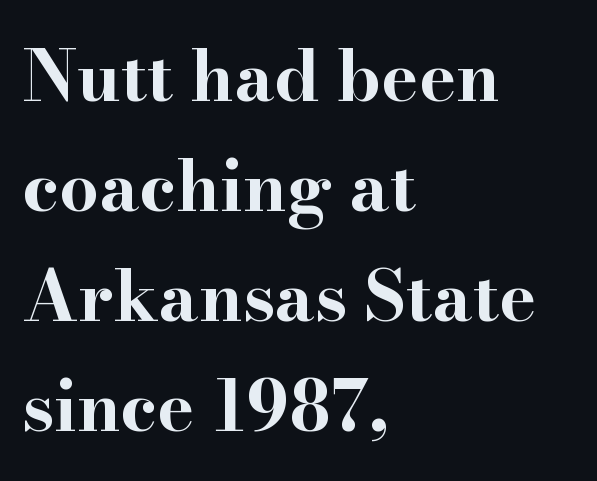
This sample uses an upright cut, with every glyph sitting square on the baseline. Horizontal alignment here is leftward, the default for most running prose. The characters display serif detailing at their extremities. Honestly, the letter spacing is just normal — you wouldn't notice it. Leading: standard.
